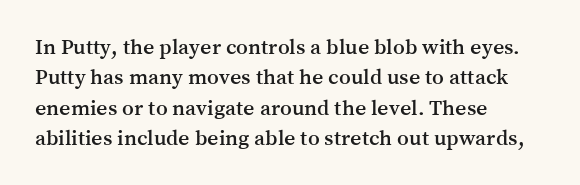
{"italic": "no", "underline": "no", "align": "left", "line_spacing": "normal", "line_spacing_ratio": 1.38, "letter_spacing": "normal", "letter_spacing_em": 0.0, "glyph_px": 22}
